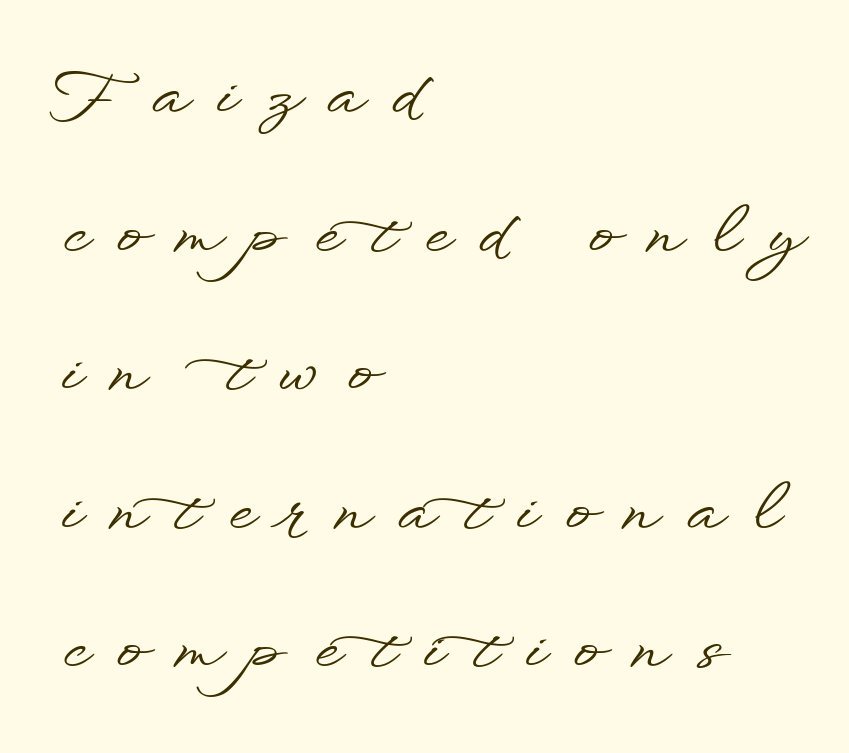
Q: Is the text italic (slanted)? A: Yes.
Q: Is the typeface a serif or a sans-serif typeface? A: Sans-serif.
Q: Is the text underlined? A: No.
Q: How is the paragraph aligned? A: Left-aligned.
Q: Is the spacing between letters normal or unusually wide? A: Unusually wide.
Q: Is the spacing between lines tight, normal or loose? A: Loose.
Q: Width (condensed, normal, or wide)? A: Wide.
Q: Stroke contrast? A: Low.
Q: x-height? A: Small.
Q: Monospaced? A: No.
